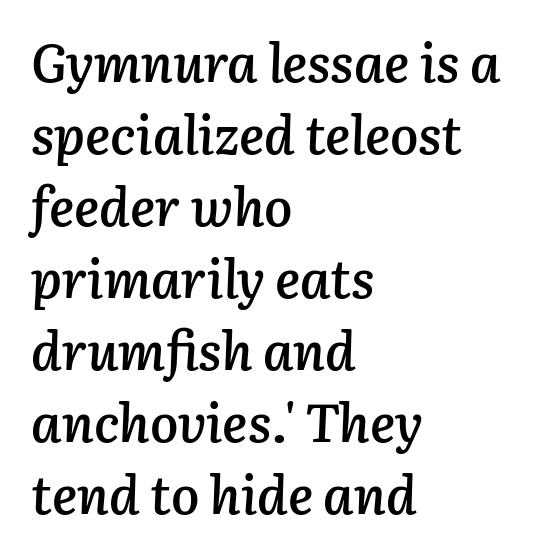
Q: Is the text bold? A: Semi-bold.
Q: Is the text italic (slanted)? A: Yes, it leans right by about 3 degrees.
Q: Is the text underlined? A: No.
Q: How is the paragraph aligned? A: Left-aligned.
Q: Is the spacing between letters normal or unusually wide? A: Normal.
Q: Is the spacing between lines tight, normal or loose? A: Normal.
Q: Width (condensed, normal, or wide)? A: Normal.
Q: Stroke contrast? A: Low.
Q: x-height? A: Medium.
Q: Monospaced? A: No.
